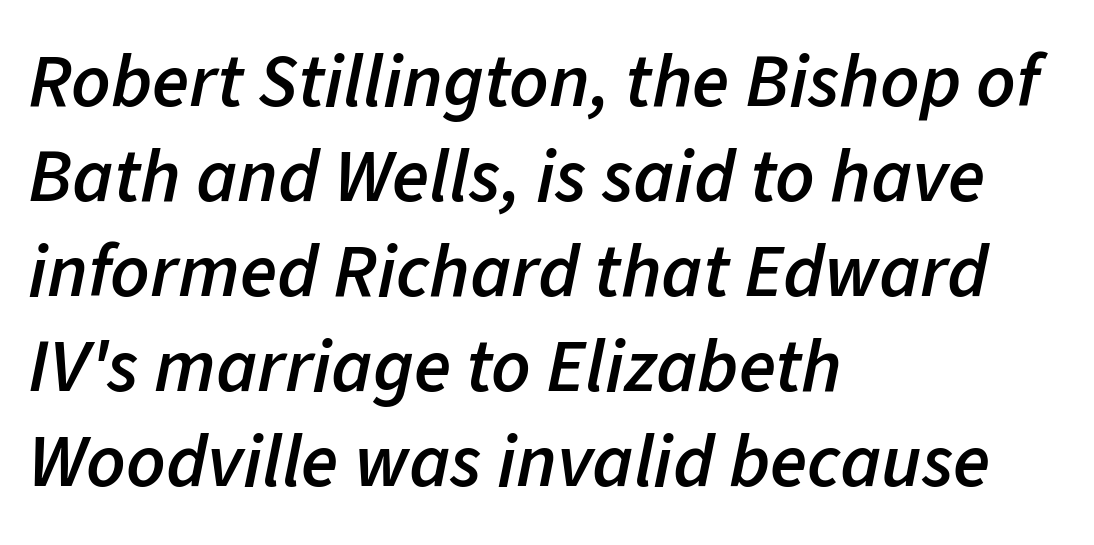
The image shows 76 px semibold type, italic (leaning right); set left-aligned, normal line spacing (1.25x), normal letter spacing, not underlined; low stroke contrast and a medium x-height.
